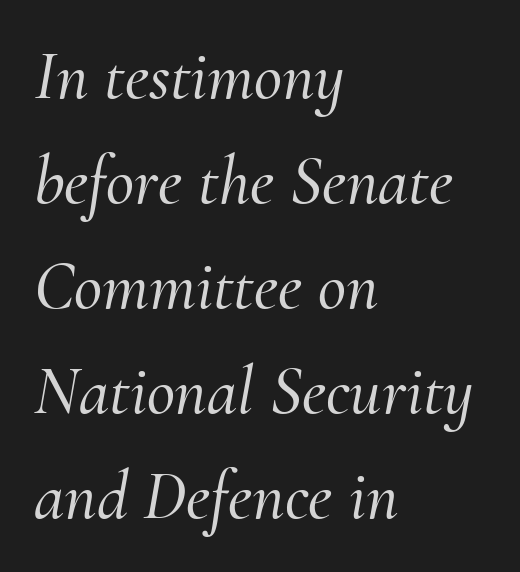
Q: Is the text italic (slanted)? A: Yes, it leans right by about 10 degrees.
Q: Is the typeface a serif or a sans-serif typeface? A: Serif.
Q: Is the text underlined? A: No.
Q: How is the paragraph aligned? A: Left-aligned.
Q: Is the spacing between letters normal or unusually wide? A: Normal.
Q: Is the spacing between lines tight, normal or loose? A: Normal.
Q: Width (condensed, normal, or wide)? A: Normal.
Q: Stroke contrast? A: Medium.
Q: x-height? A: Small.
Q: Monospaced? A: No.
